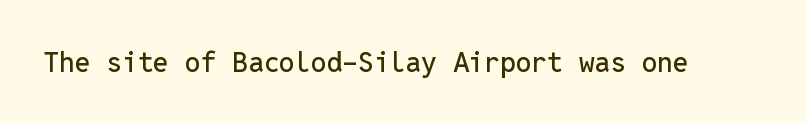
{"serif": "no", "italic": "no", "width": "normal", "stroke_contrast": "low", "x_height": "medium", "monospaced": "yes", "underline": "no", "letter_spacing": "normal", "letter_spacing_em": 0.0, "glyph_px": 28}
